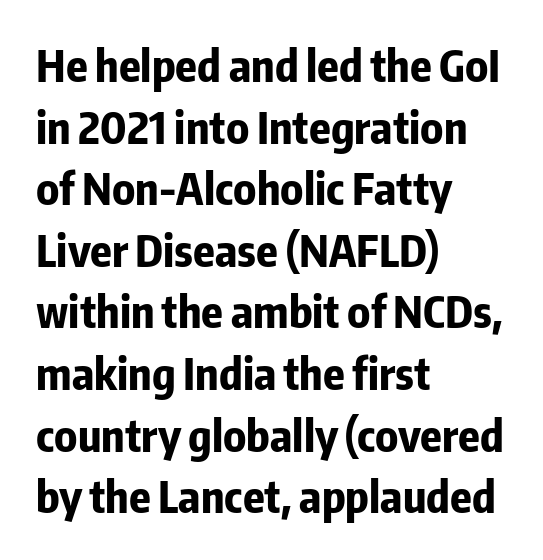
{"serif": "no", "italic": "no", "bold": "yes", "weight": "bold", "width": "condensed", "stroke_contrast": "low", "x_height": "medium", "monospaced": "no", "underline": "no", "align": "left", "line_spacing": "normal", "line_spacing_ratio": 1.4, "letter_spacing": "normal", "letter_spacing_em": 0.0, "glyph_px": 44}
